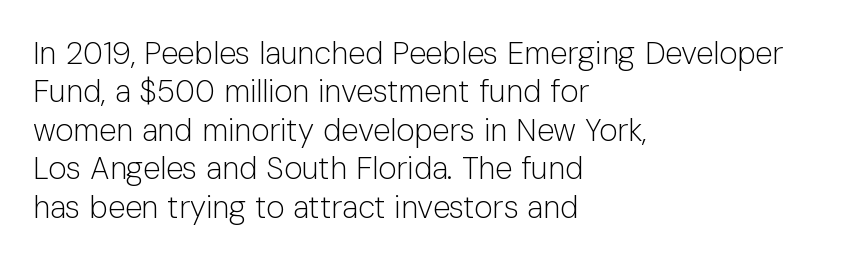
{"serif": "no", "italic": "no", "bold": "no", "weight": "light", "width": "normal", "stroke_contrast": "low", "x_height": "medium", "monospaced": "no", "underline": "no", "align": "left", "line_spacing_ratio": 1.24, "letter_spacing": "normal", "letter_spacing_em": 0.0, "glyph_px": 31}
